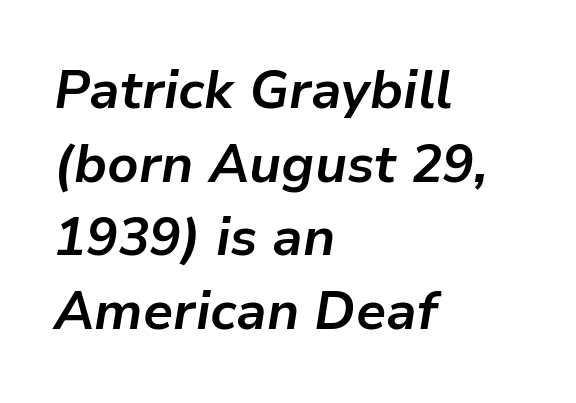
{"italic": "yes", "lean": "right", "slant_degrees": 9, "bold": "yes", "weight": "bold", "width": "normal", "stroke_contrast": "low", "x_height": "medium", "monospaced": "no", "underline": "no", "align": "left", "line_spacing": "normal", "line_spacing_ratio": 1.39, "letter_spacing": "normal", "letter_spacing_em": 0.0, "glyph_px": 53}
